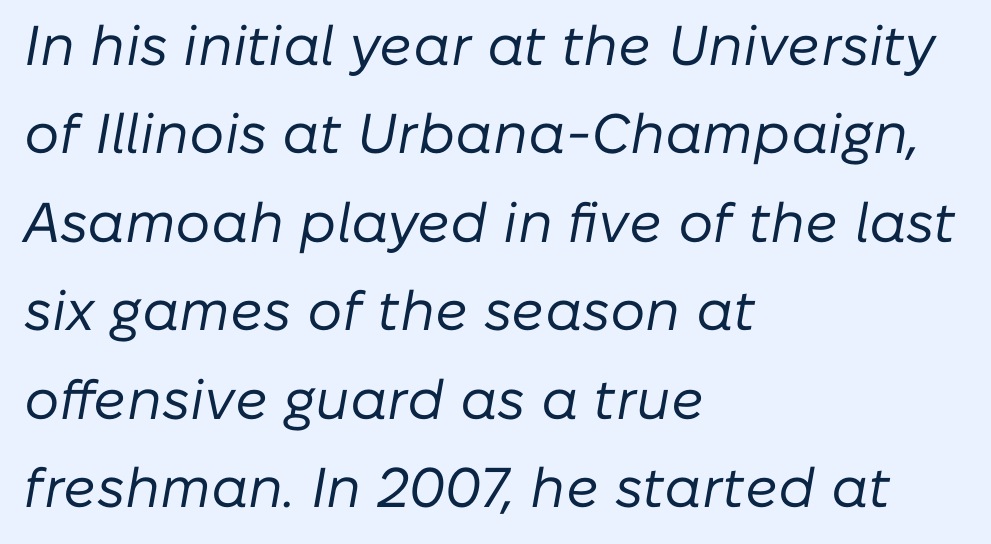
Q: Is the text bold? A: No.
Q: Is the text italic (slanted)? A: Yes, it leans right by about 10 degrees.
Q: Is the text underlined? A: No.
Q: How is the paragraph aligned? A: Left-aligned.
Q: Is the spacing between letters normal or unusually wide? A: Normal.
Q: Is the spacing between lines tight, normal or loose? A: Normal.
Q: Width (condensed, normal, or wide)? A: Normal.
Q: Stroke contrast? A: Low.
Q: x-height? A: Medium.
Q: Monospaced? A: No.
